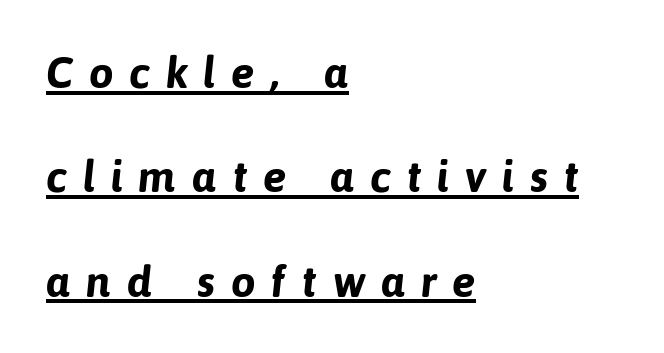
The letters advance in unequal steps, a hallmark of proportional type. These characters rest on top of a visible drawn line. Glyph-to-glyph distance is far greater than everyday printed text. Strokes here are thick enough to call this a true bold. How would I describe the line gaps? Wide and relaxed. Unlike a traditional serif, this face leaves its strokes unadorned.
